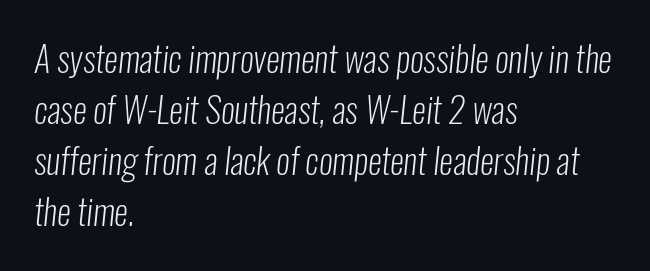
The image shows 35 px light, condensed sans-serif type; set left-aligned, normal line spacing (1.46x), normal letter spacing, not underlined; low stroke contrast and a medium x-height.
